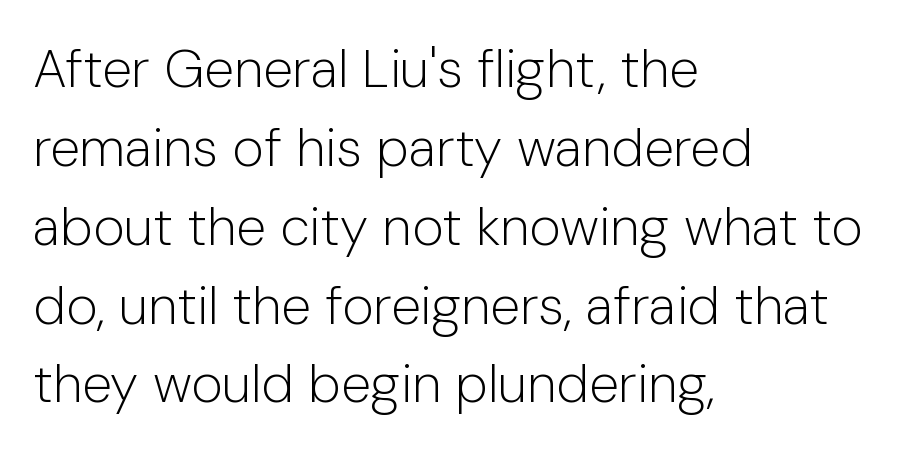
The image shows 54 px light sans-serif type, upright; set left-aligned, normal line spacing (1.46x), normal letter spacing, not underlined; low stroke contrast and a medium x-height.
